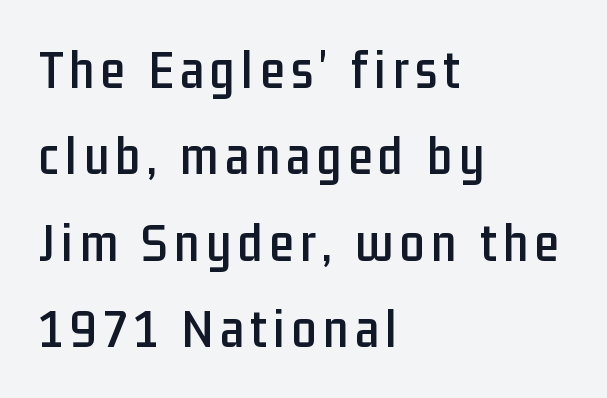
These lines sit exactly where default settings would place them. Unlike a traditional serif, this face leaves its strokes unadorned. Spacing verdict: proportional, widths tailored to each character. The space directly below the letters is spotless. If you drew a line through each stem, it would be perfectly vertical.
